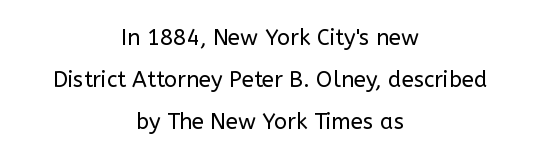
The image shows 22 px text type, upright; set centered, loose line spacing (1.9x), normal letter spacing, not underlined.
